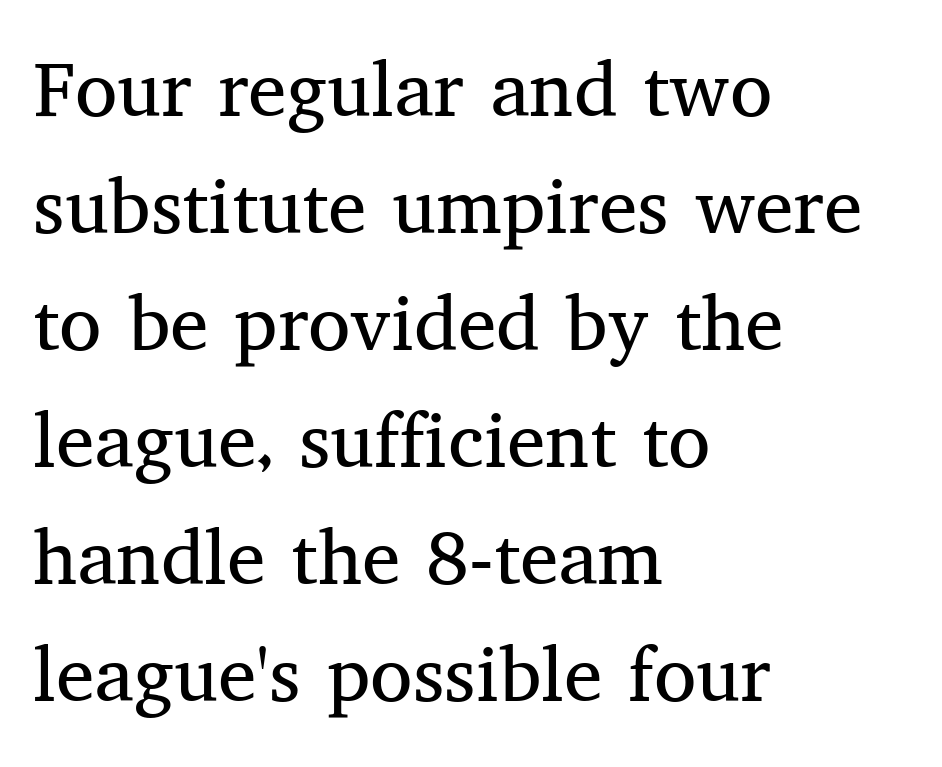
Q: Is the text bold? A: No.
Q: Is the text italic (slanted)? A: No, it is upright.
Q: Is the typeface a serif or a sans-serif typeface? A: Serif.
Q: Is the text underlined? A: No.
Q: How is the paragraph aligned? A: Left-aligned.
Q: Is the spacing between letters normal or unusually wide? A: Normal.
Q: Is the spacing between lines tight, normal or loose? A: Normal.
Q: Width (condensed, normal, or wide)? A: Normal.
Q: Stroke contrast? A: Medium.
Q: x-height? A: Medium.
Q: Monospaced? A: No.
